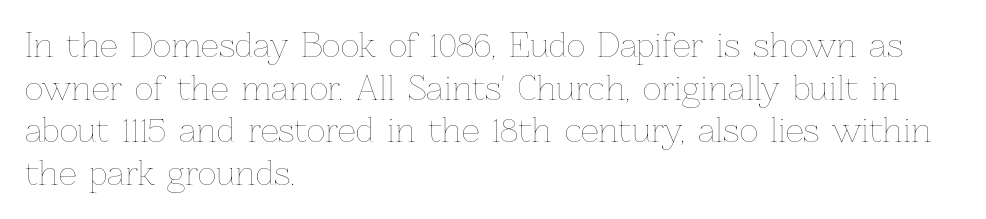
{"italic": "no", "bold": "no", "weight": "thin", "width": "normal", "stroke_contrast": "low", "x_height": "medium", "monospaced": "no", "underline": "no", "align": "left", "line_spacing": "normal", "line_spacing_ratio": 1.33, "letter_spacing": "normal", "letter_spacing_em": 0.0, "glyph_px": 32}
